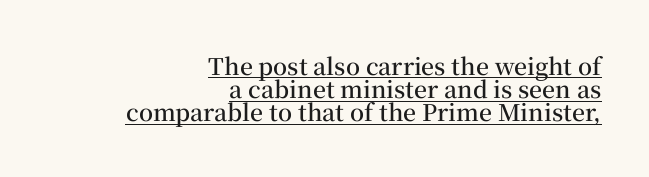
The image shows 23 px text type, upright; set right-aligned, tight line spacing (1.01x), normal letter spacing, underlined.
